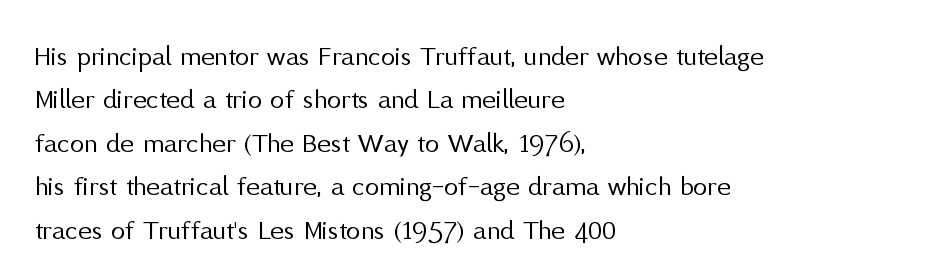
The type family on display is of the sans-serif kind. The passage shown is typed in a proportional face where columns would drift. Caption: multi-line text, flush left, ragged right. The letters stand upright; this is a roman face. Counters stay open thanks to moderate or lighter strokes.
